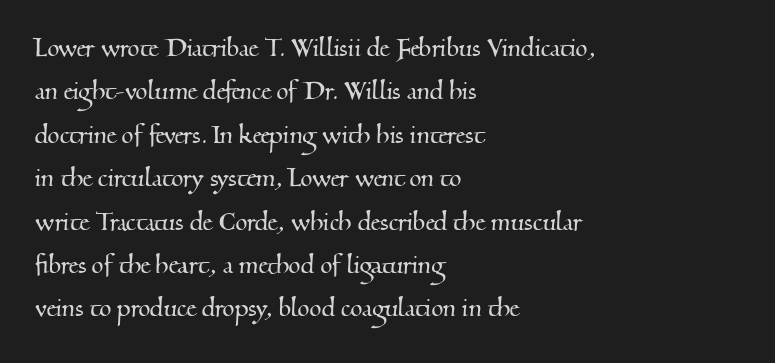
Q: Is the typeface a serif or a sans-serif typeface? A: Serif.
Q: Is the text underlined? A: No.
Q: How is the paragraph aligned? A: Left-aligned.
Q: Is the spacing between letters normal or unusually wide? A: Normal.
Q: Is the spacing between lines tight, normal or loose? A: Normal.
Q: Width (condensed, normal, or wide)? A: Normal.
Q: Stroke contrast? A: Medium.
Q: x-height? A: Small.
Q: Monospaced? A: No.
